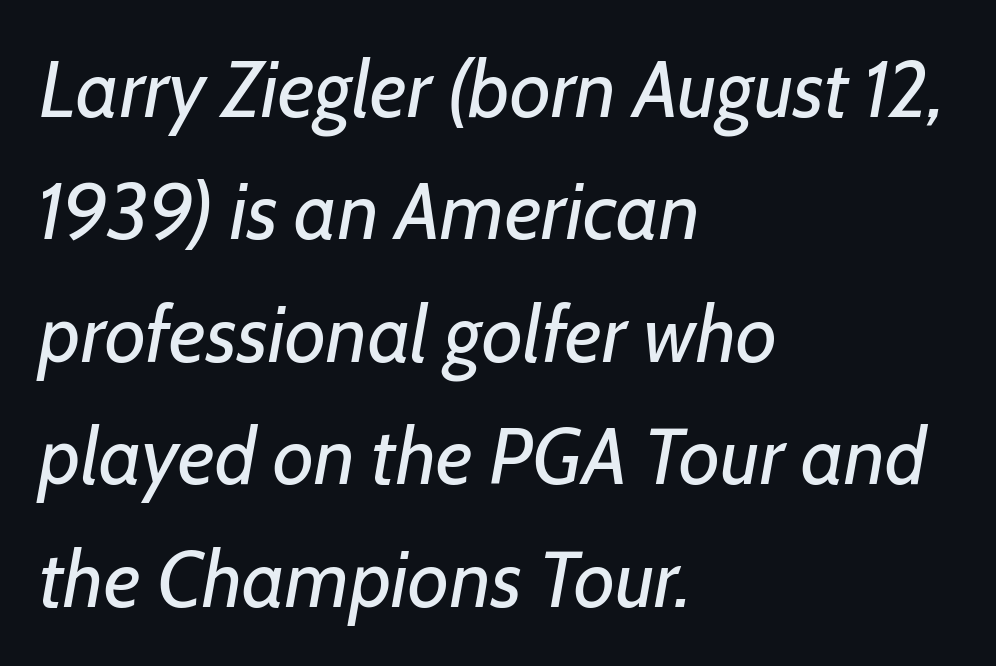
The image shows 80 px regular-weight type, italic (leaning right); set left-aligned, normal line spacing (1.53x), normal letter spacing, not underlined; low stroke contrast and a medium x-height.
